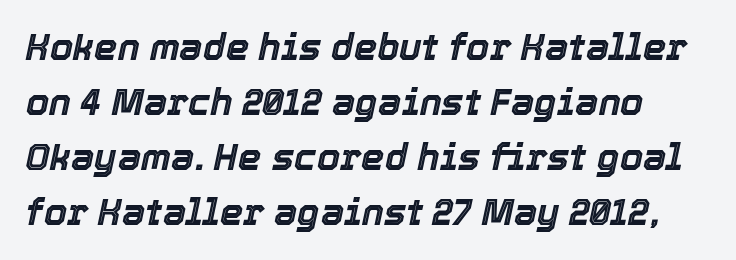
{"italic": "yes", "lean": "right", "slant_degrees": 12, "width": "normal", "x_height": "medium", "monospaced": "no", "underline": "no", "line_spacing": "normal", "line_spacing_ratio": 1.49, "letter_spacing": "normal", "letter_spacing_em": 0.0, "glyph_px": 37}
